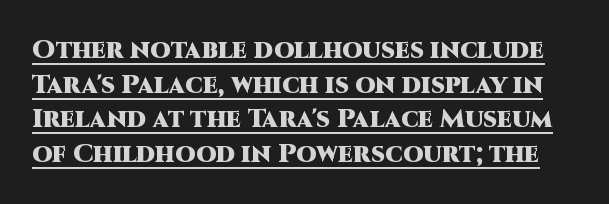
Q: Is the text bold? A: Yes.
Q: Is the text italic (slanted)? A: No, it is upright.
Q: Is the text underlined? A: Yes.
Q: Is the spacing between letters normal or unusually wide? A: Normal.
Q: Is the spacing between lines tight, normal or loose? A: Normal.
